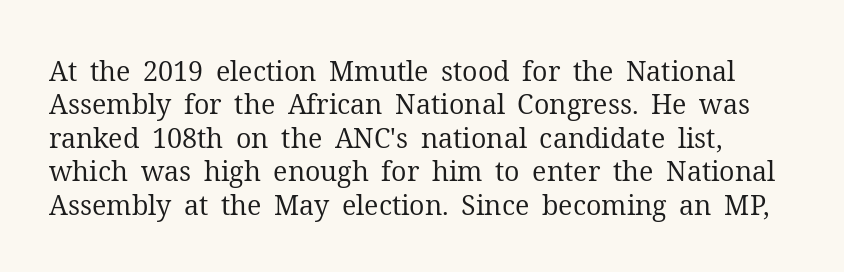
Q: Is the text bold? A: No.
Q: Is the text italic (slanted)? A: No, it is upright.
Q: Is the text underlined? A: No.
Q: Is the spacing between letters normal or unusually wide? A: Normal.
